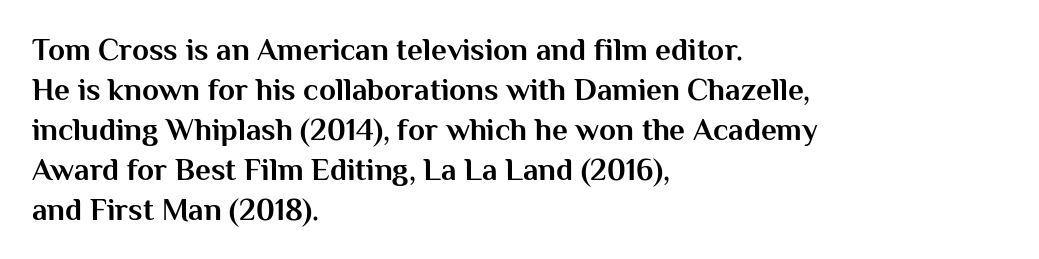
Layout note: lines flush left. Vertical strokes here are truly vertical. Caption: standard tracking, unaltered. Does the leading feel generous? No, just average. The passage shown is typed in a proportional face where columns would drift. Are there feet on the stems? There aren't — it's a sans.
